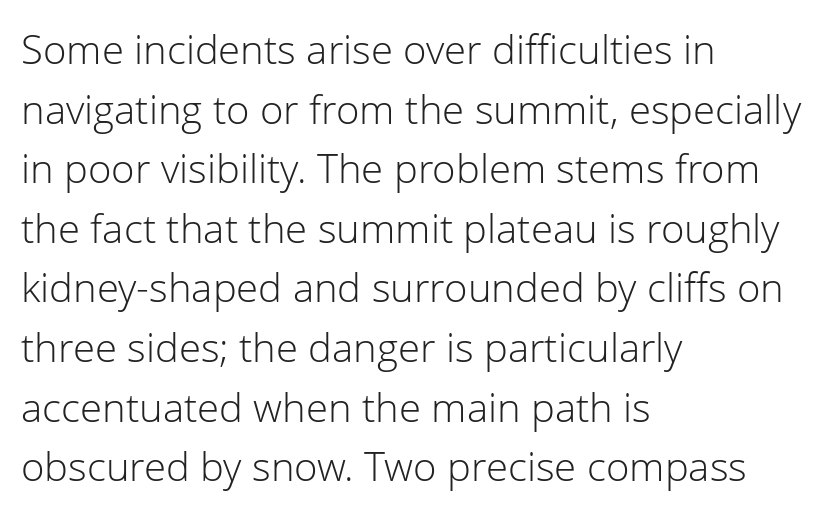
{"serif": "no", "italic": "no", "bold": "no", "weight": "light", "width": "normal", "stroke_contrast": "low", "x_height": "medium", "monospaced": "no", "underline": "no", "align": "left", "line_spacing": "normal", "line_spacing_ratio": 1.49, "letter_spacing": "normal", "letter_spacing_em": 0.0, "glyph_px": 40}
